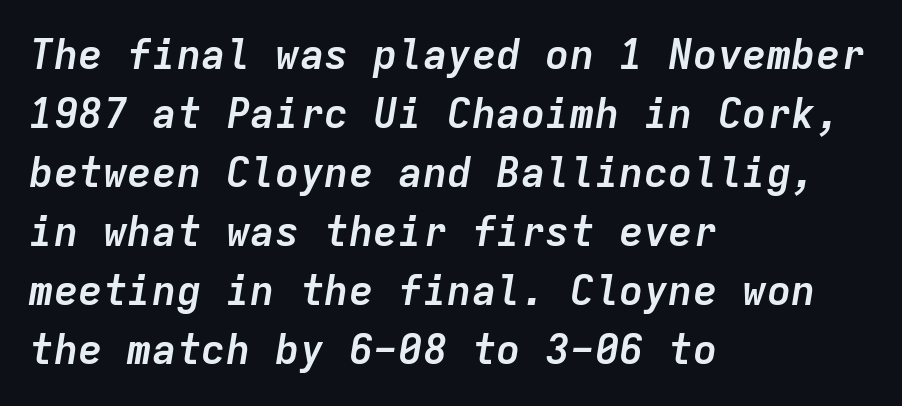
The image shows 41 px semibold type, italic (leaning right), monospaced; set left-aligned, normal line spacing (1.44x), normal letter spacing, not underlined; low stroke contrast and a medium x-height.
